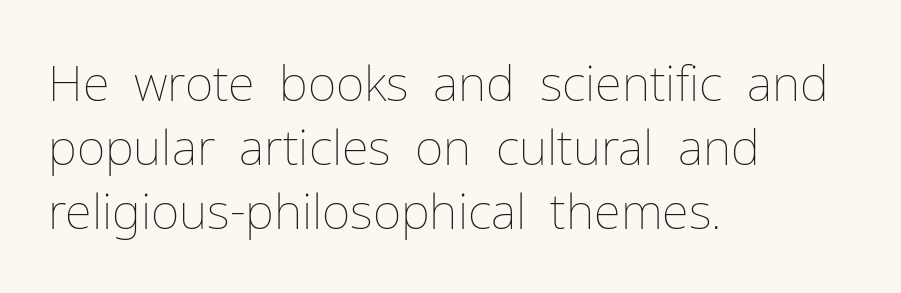
{"italic": "no", "bold": "no", "weight": "thin", "width": "normal", "stroke_contrast": "low", "x_height": "medium", "monospaced": "no", "underline": "no", "align": "left", "line_spacing": "normal", "line_spacing_ratio": 1.31, "letter_spacing": "normal", "letter_spacing_em": 0.0, "glyph_px": 49}
